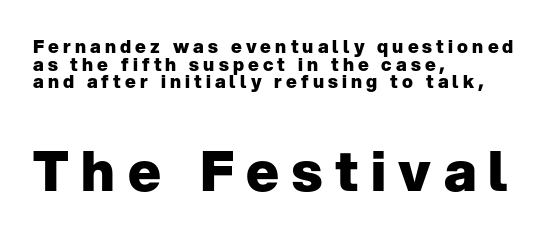
{"serif": "no", "italic": "no", "bold": "yes", "weight": "heavy", "width": "normal", "stroke_contrast": "low", "x_height": "medium", "monospaced": "no", "underline": "no", "align": "left", "line_spacing": "tight", "line_spacing_ratio": 0.98, "letter_spacing": "wide", "letter_spacing_em": 0.23, "larger_block": "second", "size_ratio": 3.06, "glyph_px": 55}
